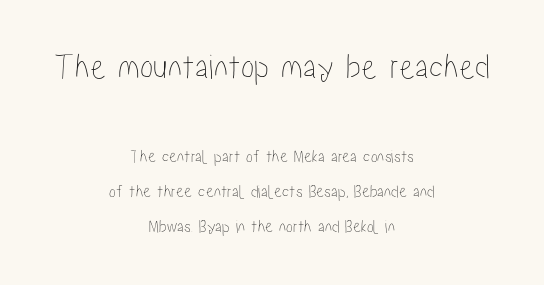
{"italic": "no", "width": "condensed", "stroke_contrast": "low", "x_height": "medium", "monospaced": "no", "underline": "no", "align": "center", "line_spacing": "loose", "line_spacing_ratio": 1.93, "letter_spacing": "normal", "letter_spacing_em": 0.0, "larger_block": "first", "size_ratio": 2.0, "glyph_px": 36}
